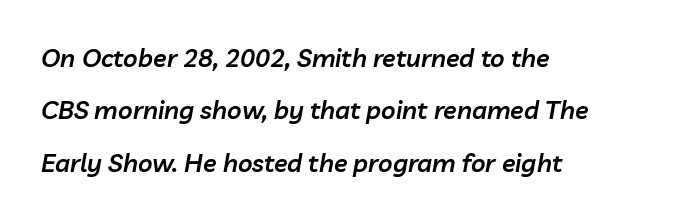
The image shows 25 px text type, italic (leaning right); set left-aligned, loose line spacing (2.1x), normal letter spacing, not underlined.
